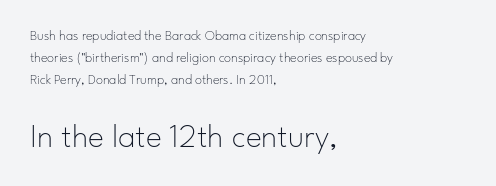
Q: Is the text bold? A: No.
Q: Is the text italic (slanted)? A: No, it is upright.
Q: Is the typeface a serif or a sans-serif typeface? A: Sans-serif.
Q: Is the text underlined? A: No.
Q: How is the paragraph aligned? A: Left-aligned.
Q: Is the spacing between letters normal or unusually wide? A: Normal.
Q: Is the spacing between lines tight, normal or loose? A: Normal.
Q: Which block of text is set in a larger size, the first (top) or the second (bottom)? A: The second (bottom) one.
Q: Width (condensed, normal, or wide)? A: Normal.
Q: Stroke contrast? A: Low.
Q: x-height? A: Small.
Q: Monospaced? A: No.
